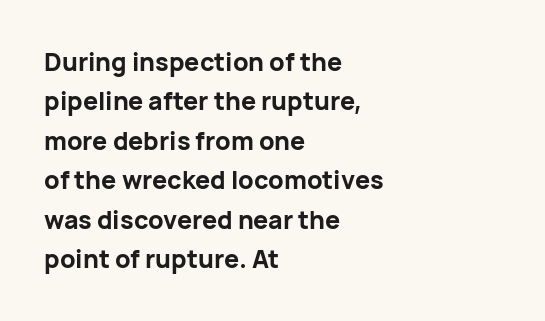
Evenly set lines give the paragraph a standard silhouette. Glance below the letters and you will spot only blank space. Typeset ragged right — the left edge is the straight one. This sample uses plain, unmodified letter spacing. Style check: upright. I'd describe the lettering as bold — thick and assertive.
